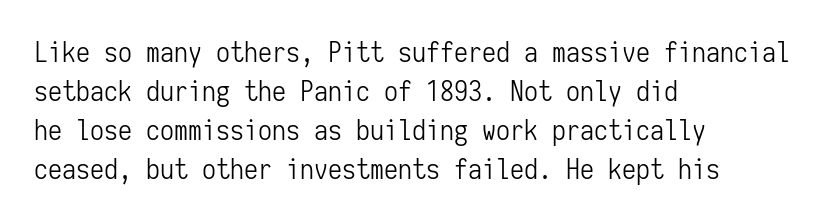
Q: Is the text bold? A: No.
Q: Is the text italic (slanted)? A: No, it is upright.
Q: Is the typeface a serif or a sans-serif typeface? A: Sans-serif.
Q: Is the text underlined? A: No.
Q: How is the paragraph aligned? A: Left-aligned.
Q: Is the spacing between letters normal or unusually wide? A: Normal.
Q: Is the spacing between lines tight, normal or loose? A: Normal.
Q: Width (condensed, normal, or wide)? A: Condensed.
Q: Stroke contrast? A: Low.
Q: x-height? A: Medium.
Q: Monospaced? A: Yes.
